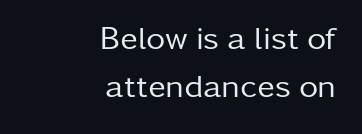
Is the letter spacing exaggerated? No — it looks like the ordinary default. These glyphs show unthickened strokes, regular width or finer. The typesetter chose a ragged-left arrangement here. Italic? Not at all — the glyphs are vertical. If you measured baseline to baseline, you'd find a middling distance.
